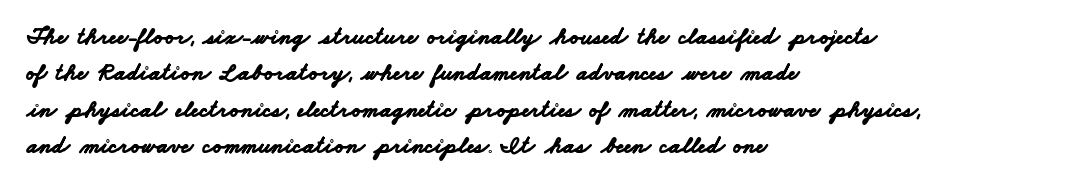
The image shows 24 px bold type; set left-aligned, normal line spacing (1.52x), normal letter spacing, not underlined.
